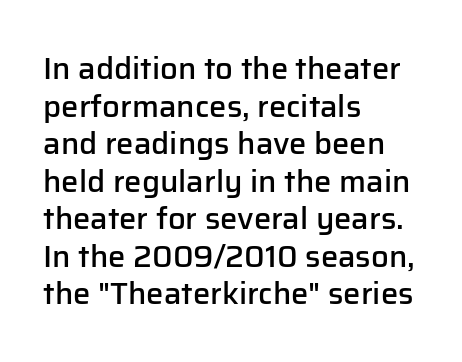
{"serif": "no", "italic": "no", "bold": "semi", "weight": "semibold", "width": "normal", "stroke_contrast": "low", "x_height": "medium", "monospaced": "no", "underline": "no", "align": "left", "line_spacing_ratio": 1.21, "letter_spacing": "normal", "letter_spacing_em": 0.0, "glyph_px": 31}
